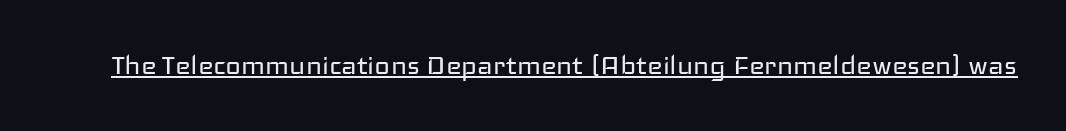
Q: Is the text bold? A: No.
Q: Is the text italic (slanted)? A: No, it is upright.
Q: Is the typeface a serif or a sans-serif typeface? A: Sans-serif.
Q: Is the text underlined? A: Yes.
Q: Is the spacing between letters normal or unusually wide? A: Normal.
Q: Width (condensed, normal, or wide)? A: Wide.
Q: Stroke contrast? A: Low.
Q: x-height? A: Medium.
Q: Monospaced? A: No.
